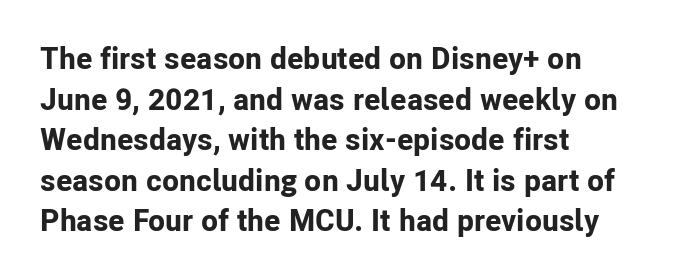
{"serif": "no", "italic": "no", "bold": "yes", "weight": "bold", "width": "normal", "stroke_contrast": "low", "x_height": "medium", "monospaced": "no", "underline": "no", "align": "left", "line_spacing": "normal", "line_spacing_ratio": 1.31, "letter_spacing": "normal", "letter_spacing_em": 0.0, "glyph_px": 31}
